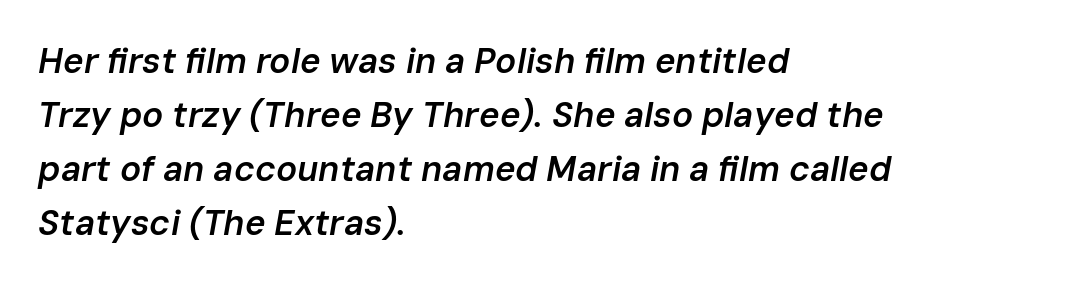
Horizontal bands of white between lines are of average thickness. Does the copy run flush right? No — it runs flush left. The string is rendered with underlining switched off. Think of a printed novel: that variable character pitch is what you see here.
